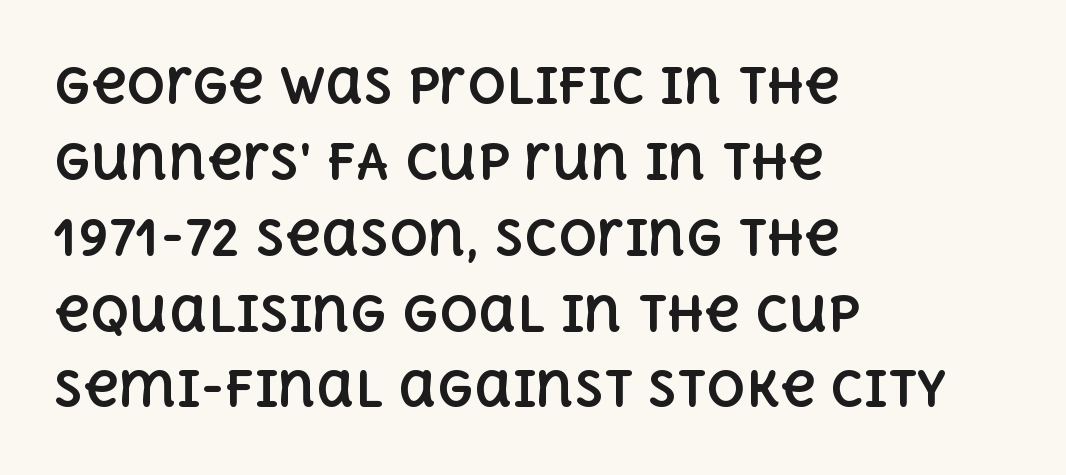
Q: Is the text bold? A: Yes.
Q: Is the text italic (slanted)? A: No, it is upright.
Q: Is the text underlined? A: No.
Q: How is the paragraph aligned? A: Left-aligned.
Q: Is the spacing between letters normal or unusually wide? A: Normal.
Q: Is the spacing between lines tight, normal or loose? A: Normal.
Q: Width (condensed, normal, or wide)? A: Normal.
Q: x-height? A: Large.
Q: Monospaced? A: No.
